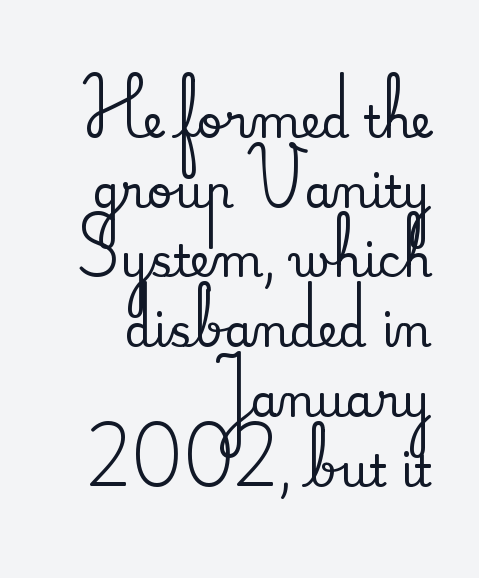
Q: Is the text italic (slanted)? A: No, it is upright.
Q: Is the typeface a serif or a sans-serif typeface? A: Serif.
Q: Is the text underlined? A: No.
Q: How is the paragraph aligned? A: Right-aligned.
Q: Is the spacing between letters normal or unusually wide? A: Normal.
Q: Is the spacing between lines tight, normal or loose? A: Normal.
Q: Width (condensed, normal, or wide)? A: Normal.
Q: Stroke contrast? A: Medium.
Q: x-height? A: Small.
Q: Monospaced? A: No.
